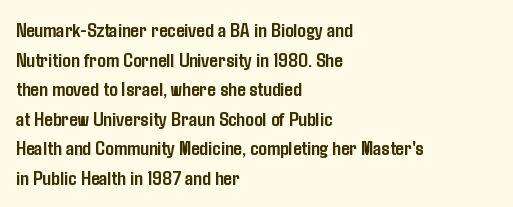
The image shows 21 px bold type, upright; set left-aligned, normal line spacing (1.41x), normal letter spacing, not underlined.
